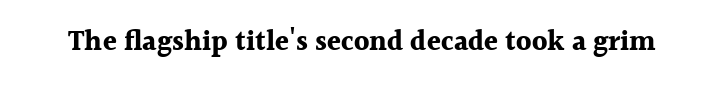
{"serif": "yes", "italic": "no", "bold": "yes", "weight": "bold", "width": "normal", "x_height": "medium", "monospaced": "no", "underline": "no", "letter_spacing": "normal", "letter_spacing_em": 0.0, "glyph_px": 28}
